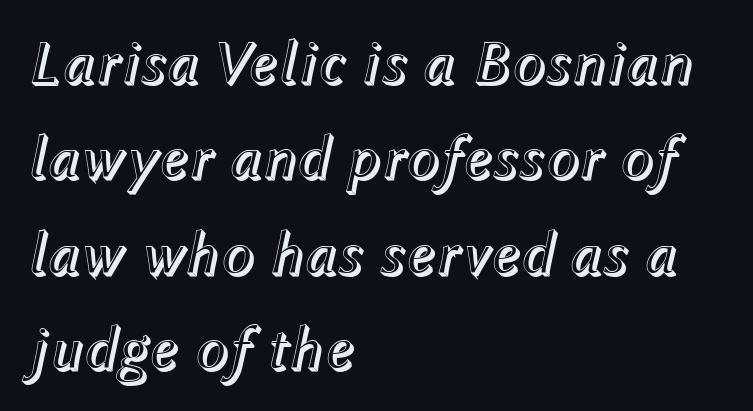
The image shows 62 px text type, italic (leaning right); set left-aligned, normal line spacing (1.54x), normal letter spacing, not underlined; a medium x-height.
